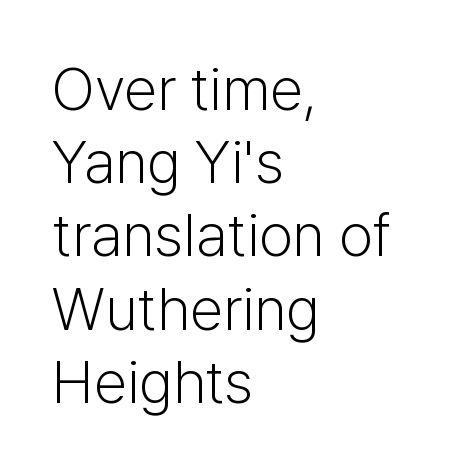
The image shows 60 px light sans-serif type, upright; set left-aligned, line spacing 1.22x, normal letter spacing, not underlined; low stroke contrast and a medium x-height.
